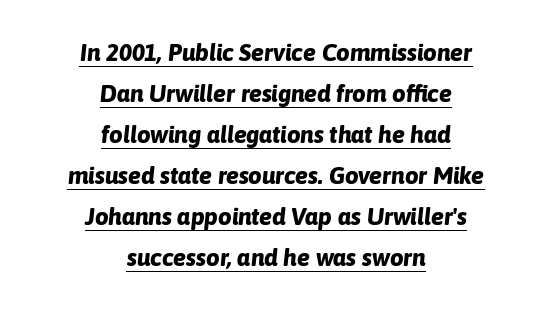
Q: Is the text bold? A: Yes.
Q: Is the text italic (slanted)? A: Yes, it leans right by about 6 degrees.
Q: Is the text underlined? A: Yes.
Q: How is the paragraph aligned? A: Centered.
Q: Is the spacing between letters normal or unusually wide? A: Normal.
